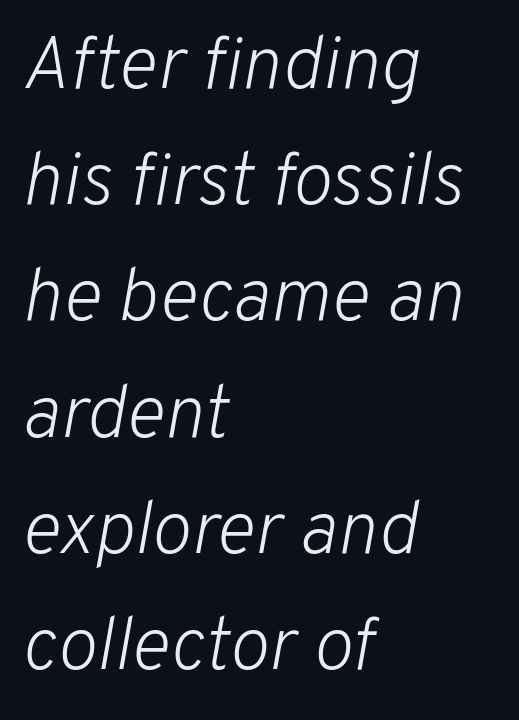
{"italic": "yes", "lean": "right", "slant_degrees": 10, "bold": "no", "weight": "light", "width": "normal", "stroke_contrast": "low", "x_height": "medium", "monospaced": "no", "underline": "no", "align": "left", "line_spacing": "normal", "line_spacing_ratio": 1.55, "letter_spacing": "normal", "letter_spacing_em": 0.0, "glyph_px": 75}
